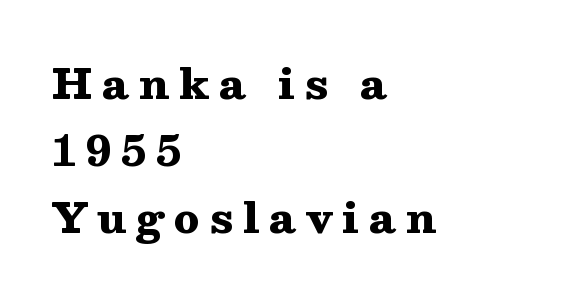
{"serif": "yes", "italic": "no", "bold": "yes", "weight": "heavy", "width": "wide", "stroke_contrast": "medium", "x_height": "medium", "monospaced": "no", "underline": "no", "align": "left", "line_spacing": "normal", "line_spacing_ratio": 1.63, "letter_spacing": "wide", "letter_spacing_em": 0.24, "glyph_px": 41}
